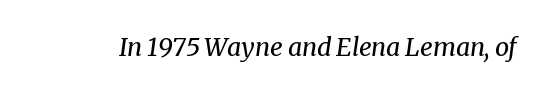
Stroke mass is kept to a normal reading level or below. Nothing unusual about the tracking: characters are spaced as the font intends. The lettering tilts uniformly, giving the passage an italic look. The specimen omits any rule beneath the text block's lines.
